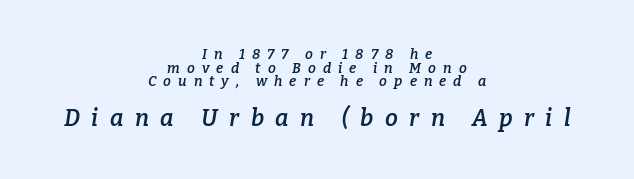
The image shows 23 px text type, italic (leaning right); set centered, tight line spacing (0.97x), unusually wide letter spacing (+0.5 em), not underlined; the second (bottom) block is 1.64x larger.
